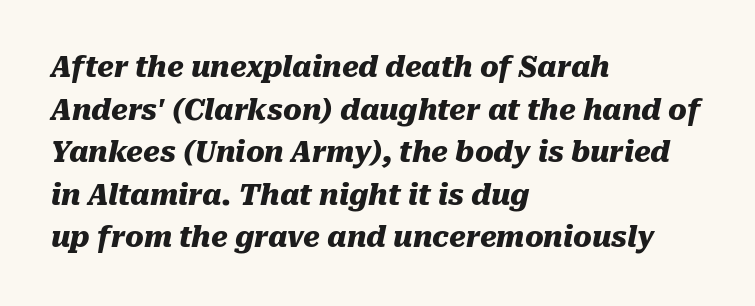
Q: Is the text bold? A: Yes.
Q: Is the text italic (slanted)? A: Yes, it leans right by about 10 degrees.
Q: Is the text underlined? A: No.
Q: How is the paragraph aligned? A: Left-aligned.
Q: Is the spacing between letters normal or unusually wide? A: Normal.
Q: Is the spacing between lines tight, normal or loose? A: Normal.
Q: Width (condensed, normal, or wide)? A: Normal.
Q: Stroke contrast? A: Medium.
Q: x-height? A: Medium.
Q: Monospaced? A: No.
